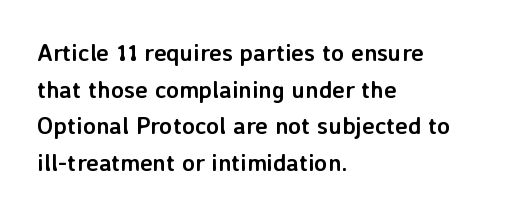
{"italic": "no", "bold": "yes", "underline": "no", "align": "left", "line_spacing": "normal", "line_spacing_ratio": 1.53, "letter_spacing": "normal", "letter_spacing_em": 0.0, "glyph_px": 24}
